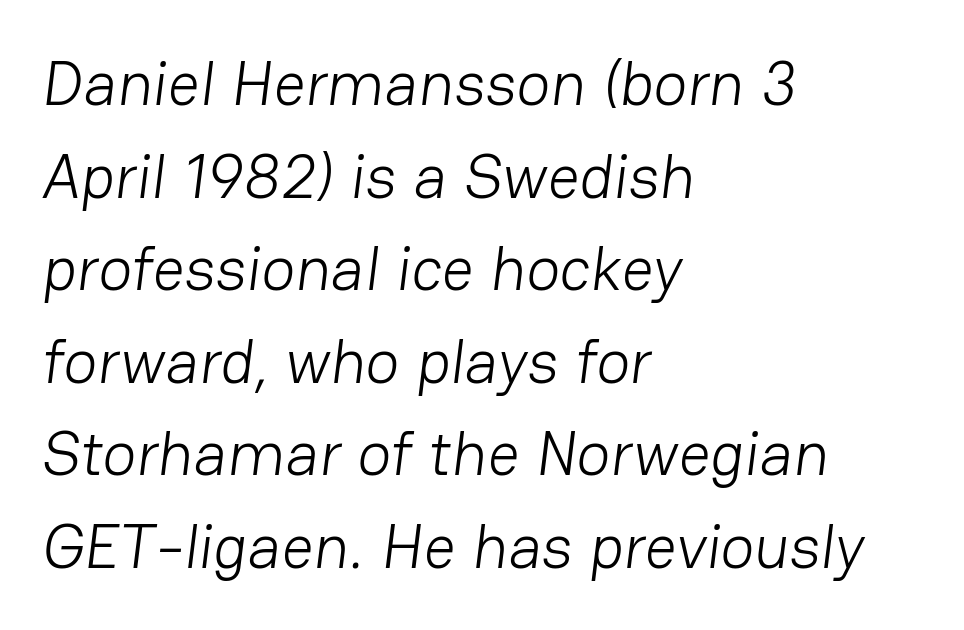
Q: Is the text bold? A: No.
Q: Is the typeface a serif or a sans-serif typeface? A: Sans-serif.
Q: Is the text underlined? A: No.
Q: How is the paragraph aligned? A: Left-aligned.
Q: Is the spacing between letters normal or unusually wide? A: Normal.
Q: Is the spacing between lines tight, normal or loose? A: Normal.
Q: Width (condensed, normal, or wide)? A: Normal.
Q: Stroke contrast? A: Low.
Q: x-height? A: Medium.
Q: Monospaced? A: No.
